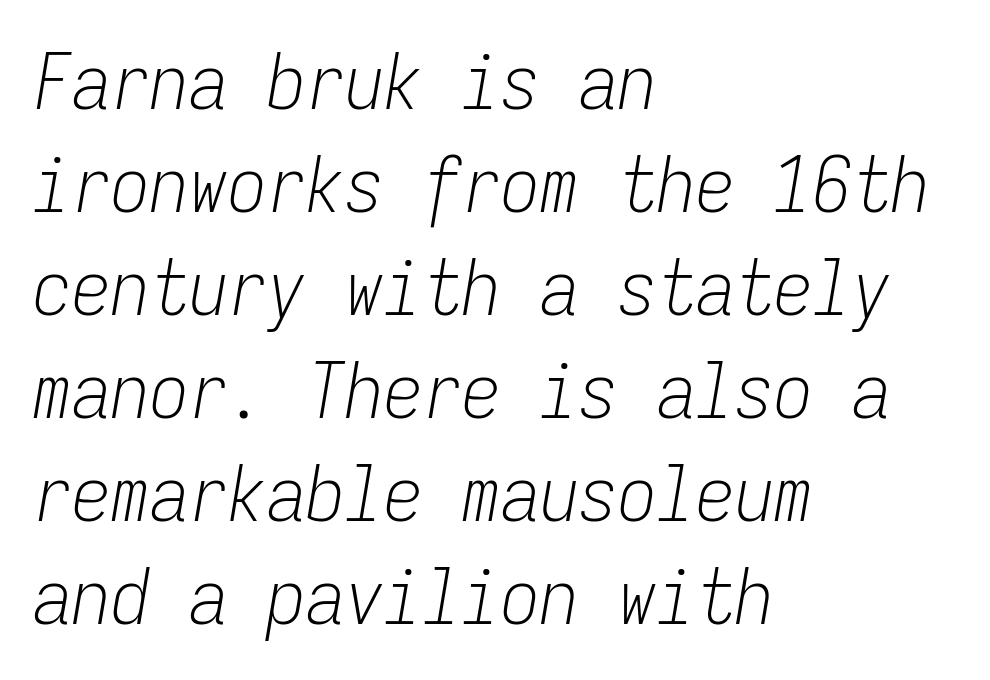
{"italic": "yes", "lean": "right", "slant_degrees": 9, "bold": "no", "weight": "light", "width": "condensed", "stroke_contrast": "low", "x_height": "medium", "monospaced": "yes", "underline": "no", "align": "left", "line_spacing": "normal", "line_spacing_ratio": 1.32, "letter_spacing": "normal", "letter_spacing_em": 0.0, "glyph_px": 78}
